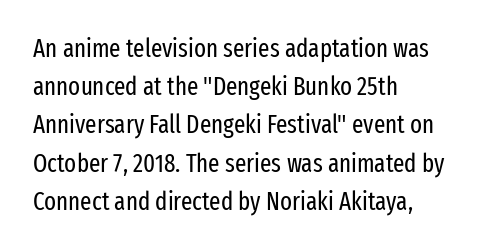
The image shows 25 px text type, upright; set left-aligned, normal line spacing (1.53x), normal letter spacing, not underlined.
